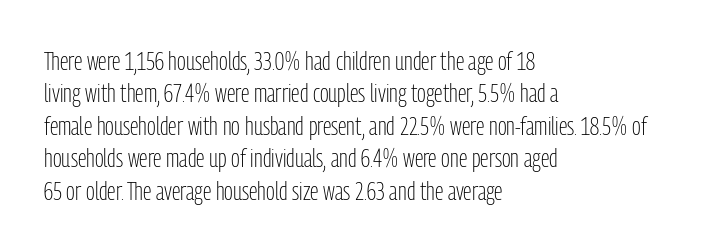
{"italic": "no", "bold": "no", "underline": "no", "align": "left", "line_spacing": "normal", "line_spacing_ratio": 1.25, "letter_spacing": "normal", "letter_spacing_em": 0.0, "glyph_px": 26}
